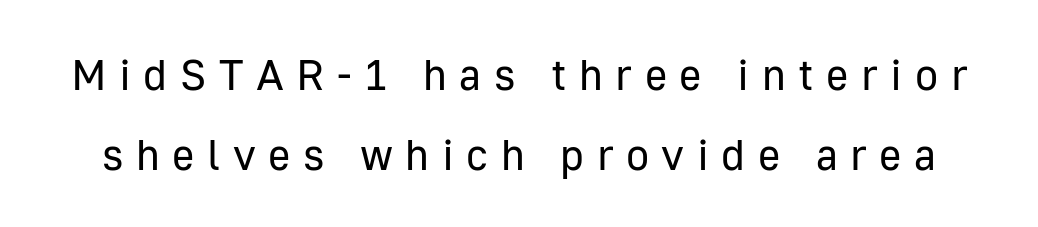
This reads as an unemphasized weight, regular at the heaviest. Short note: letters widely spaced. Examine the stroke ends and you'll find no serifs. Check under the words: just untouched page. Spacing verdict: proportional, widths tailored to each character.
